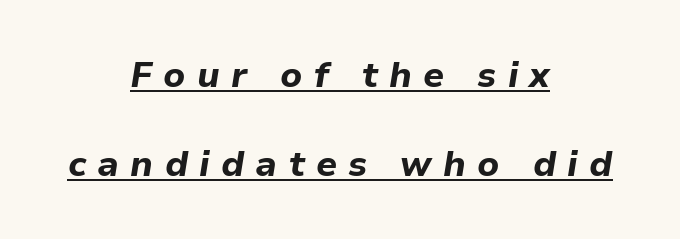
The image shows 36 px bold type, italic (leaning right); set centered, loose line spacing (2.47x), unusually wide letter spacing (+0.31 em), underlined; low stroke contrast and a medium x-height.
